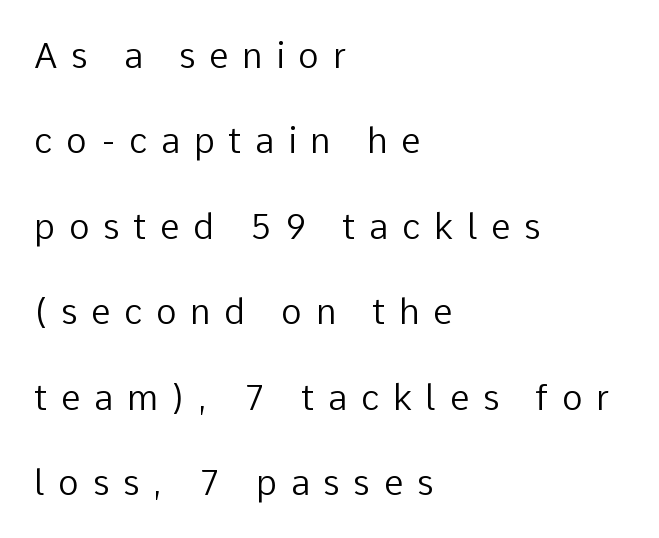
The image shows 35 px regular-weight sans-serif type, upright; set left-aligned, loose line spacing (2.44x), unusually wide letter spacing (+0.39 em), not underlined; low stroke contrast and a medium x-height.
